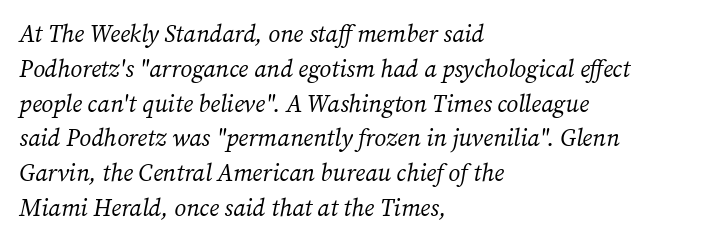
The image shows 24 px text type, italic (leaning right); set left-aligned, normal line spacing (1.45x), normal letter spacing, not underlined.
